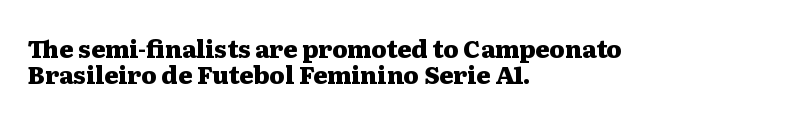
Q: Is the text bold? A: Yes.
Q: Is the text italic (slanted)? A: No, it is upright.
Q: Is the text underlined? A: No.
Q: How is the paragraph aligned? A: Left-aligned.
Q: Is the spacing between letters normal or unusually wide? A: Normal.
Q: Is the spacing between lines tight, normal or loose? A: Tight.
